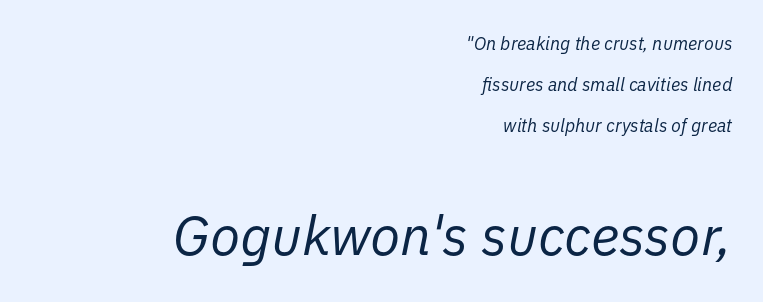
{"italic": "yes", "lean": "right", "slant_degrees": 11, "bold": "no", "weight": "regular", "width": "normal", "stroke_contrast": "low", "x_height": "medium", "monospaced": "no", "underline": "no", "align": "right", "line_spacing": "loose", "line_spacing_ratio": 2.27, "letter_spacing": "normal", "letter_spacing_em": 0.0, "larger_block": "second", "size_ratio": 3.06, "glyph_px": 55}
